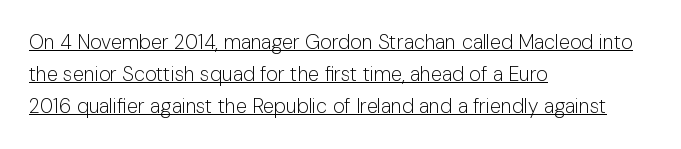
Q: Is the text bold? A: No.
Q: Is the text italic (slanted)? A: No, it is upright.
Q: Is the text underlined? A: Yes.
Q: How is the paragraph aligned? A: Left-aligned.
Q: Is the spacing between letters normal or unusually wide? A: Normal.
Q: Is the spacing between lines tight, normal or loose? A: Normal.
